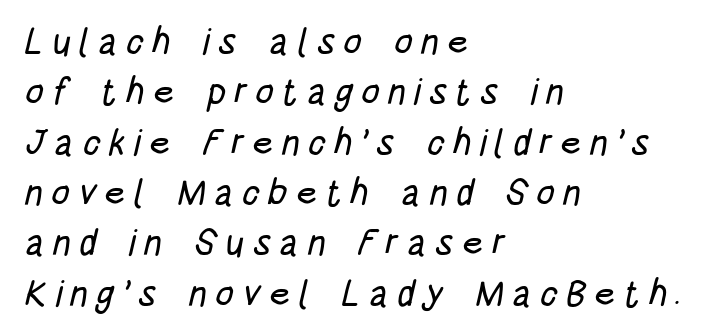
The image shows 37 px condensed sans-serif type; set left-aligned, normal line spacing (1.36x), unusually wide letter spacing (+0.21 em), not underlined; low stroke contrast and a large x-height.
